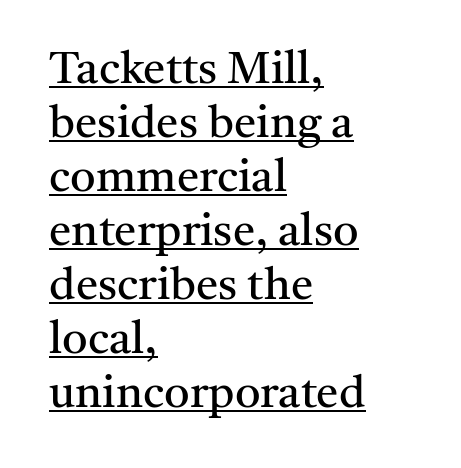
A serif font was chosen for this passage. Spacing verdict: proportional, widths tailored to each character. The lettering stays uniformly vertical, giving the passage a roman look. Students, observe the line beneath the letters — that is underlining. The gaps between neighbouring characters are ordinary and unremarkable. The strokes are not fattened; the text isn't bold.
